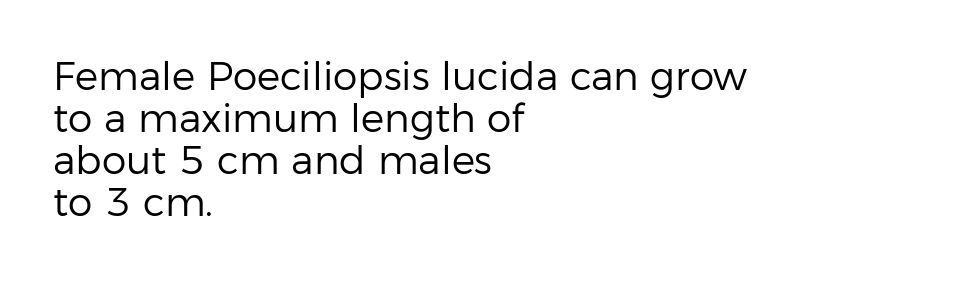
No word sits above an underline. Is this a fixed-width face? No — the glyphs have proportional, varying widths. The block of text is dense from top to bottom, with scant space between rows. The gaps between neighbouring characters are ordinary and unremarkable. Layout note: lines flush left.
